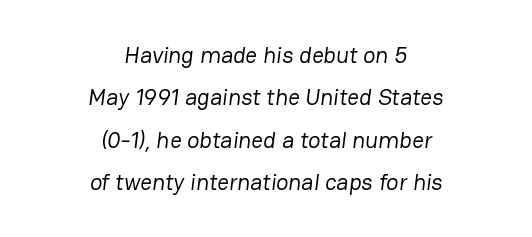
The image shows 23 px text type; set centered, line spacing 1.84x, normal letter spacing, not underlined.
